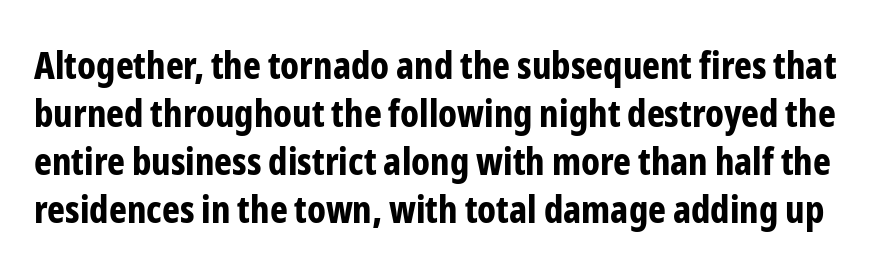
{"serif": "no", "italic": "no", "bold": "yes", "weight": "bold", "width": "condensed", "stroke_contrast": "low", "x_height": "medium", "monospaced": "no", "underline": "no", "line_spacing": "normal", "line_spacing_ratio": 1.26, "letter_spacing": "normal", "letter_spacing_em": 0.0, "glyph_px": 38}
